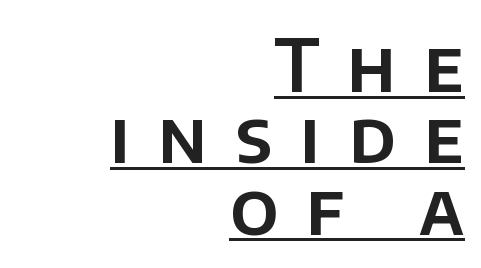
{"serif": "no", "italic": "no", "width": "normal", "stroke_contrast": "low", "x_height": "large", "monospaced": "no", "underline": "yes", "align": "right", "line_spacing": "tight", "line_spacing_ratio": 0.99, "letter_spacing": "wide", "letter_spacing_em": 0.39, "glyph_px": 72}
